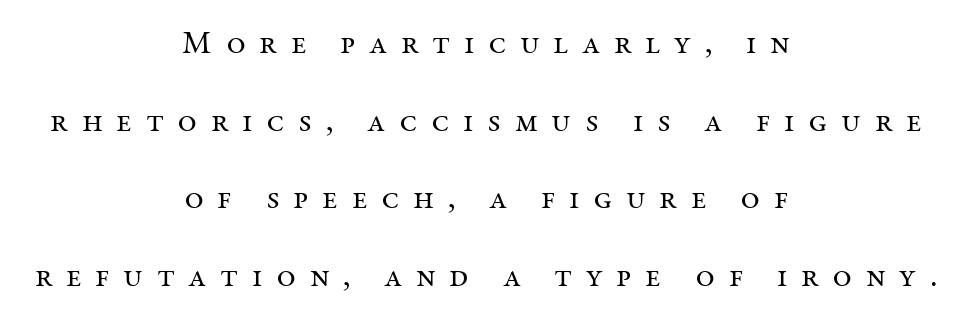
{"serif": "yes", "italic": "no", "bold": "no", "weight": "regular", "width": "normal", "stroke_contrast": "medium", "x_height": "medium", "monospaced": "no", "underline": "no", "align": "center", "line_spacing": "loose", "line_spacing_ratio": 2.35, "letter_spacing": "wide", "letter_spacing_em": 0.41, "glyph_px": 33}
